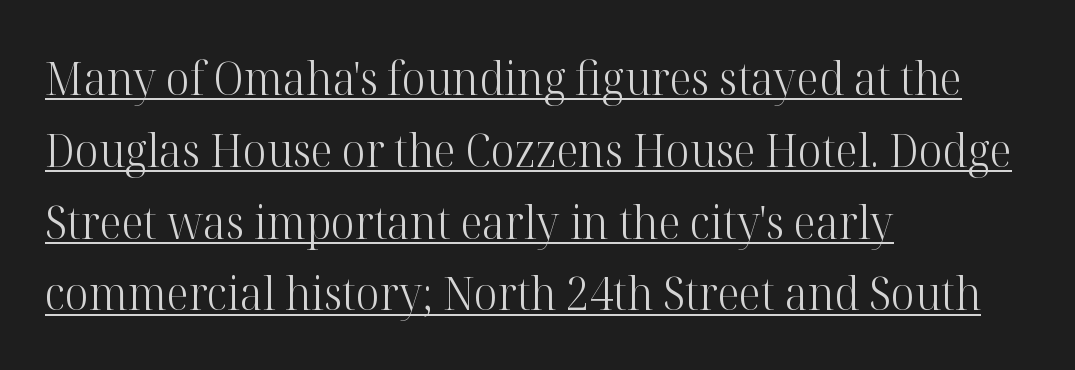
These lines sit exactly where default settings would place them. A roman cut, with each character standing at attention. Looks like someone drew a line under every word here. No heavy texture on the line: the type isn't bold. Does the type have serifs? Yes, each stem ends in a small foot. Compared with a centered layout, this one pins lines to the left instead.
